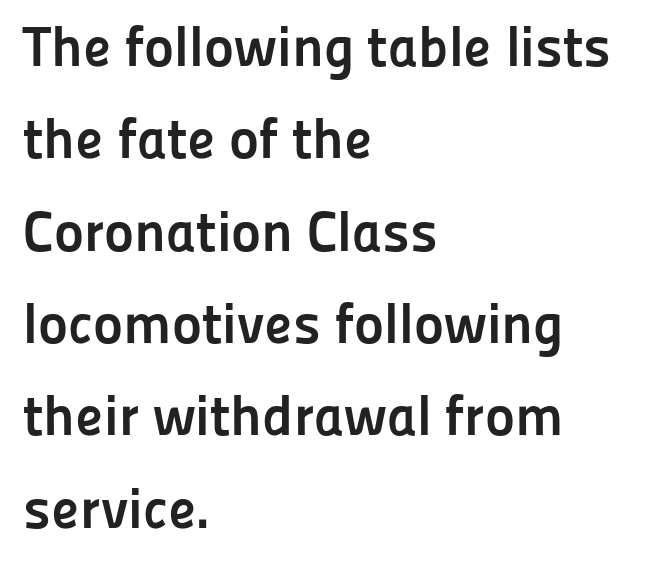
The passage shown is not underscored anywhere. The rows are spaced the way most documents space them. Casual observation: everything's shoved over to the left. Do the characters align in a grid? No, the font is proportional. The letters carry no serifs — their stems end cleanly without finishing strokes.
